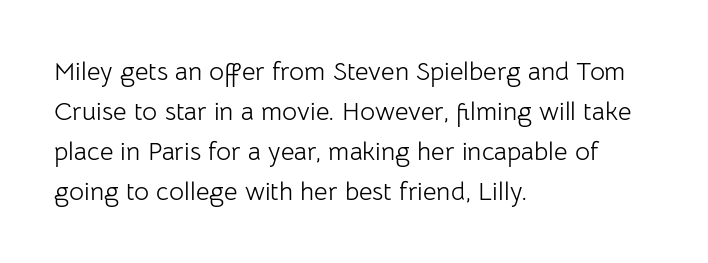
{"italic": "no", "bold": "no", "underline": "no", "align": "left", "line_spacing": "normal", "line_spacing_ratio": 1.54, "letter_spacing": "normal", "letter_spacing_em": 0.0, "glyph_px": 26}
